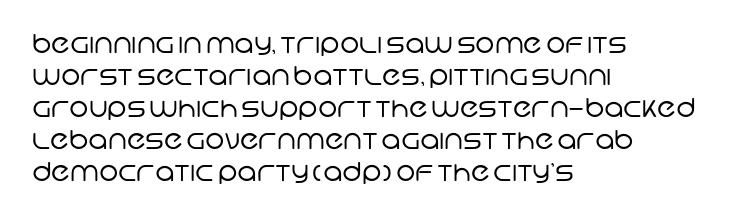
The image shows 26 px text type; set left-aligned, line spacing 1.23x, normal letter spacing, not underlined.
